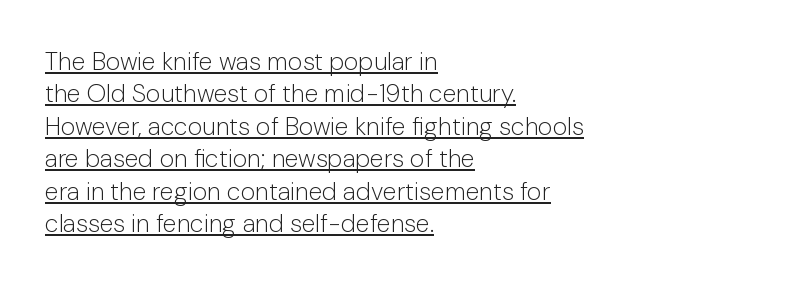
{"italic": "no", "bold": "no", "underline": "yes", "align": "left", "line_spacing": "normal", "line_spacing_ratio": 1.3, "letter_spacing": "normal", "letter_spacing_em": 0.0, "glyph_px": 25}
